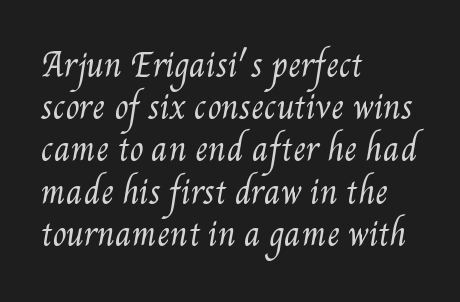
Q: Is the text bold? A: No.
Q: Is the text underlined? A: No.
Q: How is the paragraph aligned? A: Left-aligned.
Q: Is the spacing between letters normal or unusually wide? A: Normal.
Q: Is the spacing between lines tight, normal or loose? A: Normal.
Q: Width (condensed, normal, or wide)? A: Condensed.
Q: Stroke contrast? A: Medium.
Q: x-height? A: Small.
Q: Monospaced? A: No.
